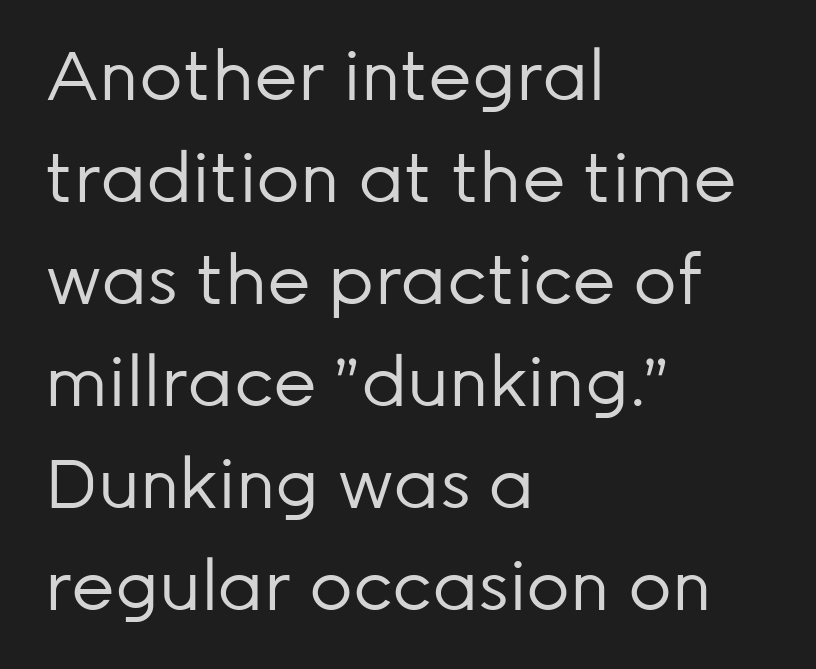
The passage shown has conventional tracking throughout. If you measured baseline to baseline, you'd find a middling distance. The passage is arranged the way most books set body copy — flush left. No heavy texture on the line: the type isn't bold. Tall strokes in this sample are plumb rather than angled. Regarding serifs, this sample does without them.
